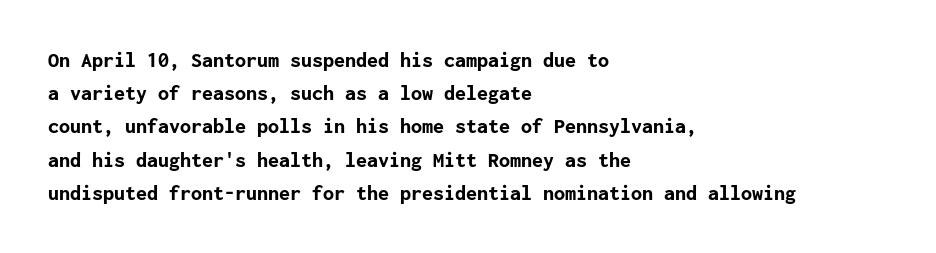
The image shows 22 px bold type, upright; set left-aligned, normal line spacing (1.51x), normal letter spacing, not underlined.
